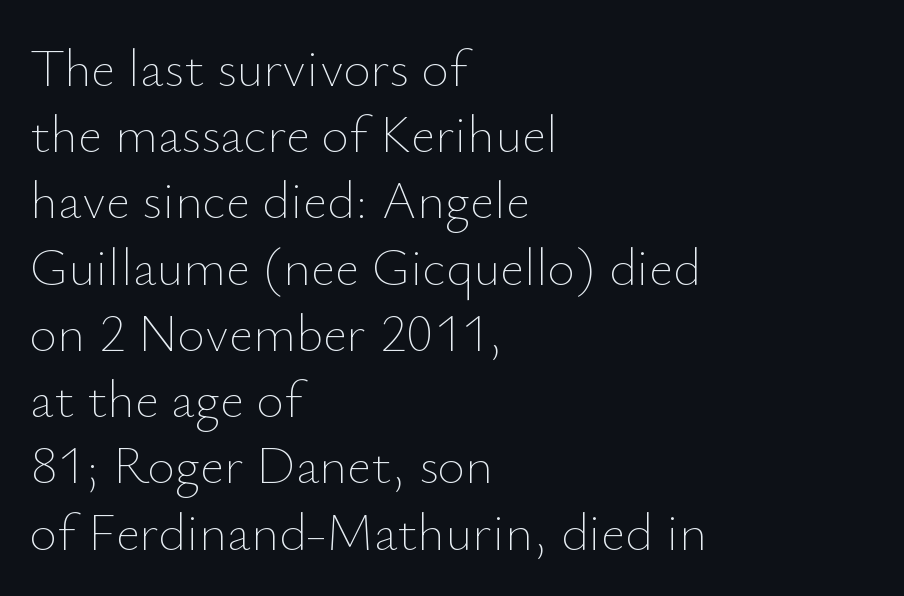
The characters are drawn with everyday or finer stroke widths. Vertically, the passage feels balanced, rows spaced as you'd expect. Bare-footed words on every line. Unlike italic type, these characters show no tilt at all. Each letter keeps its own natural width here, so spacing adapts to shape.
